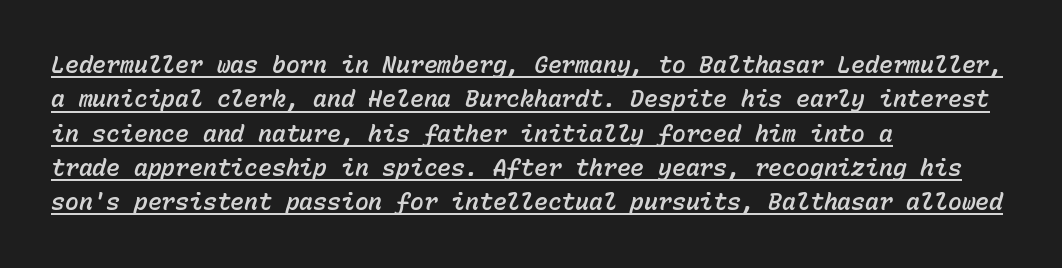
This sample carries an underscore along the baseline area. Characters are canted at an angle relative to the baseline's perpendicular. Standard letterfit; no display-style spreading of the glyphs. Reading down the block, your eye returns to a fixed left position each line. Does the leading feel generous? No, just average.
